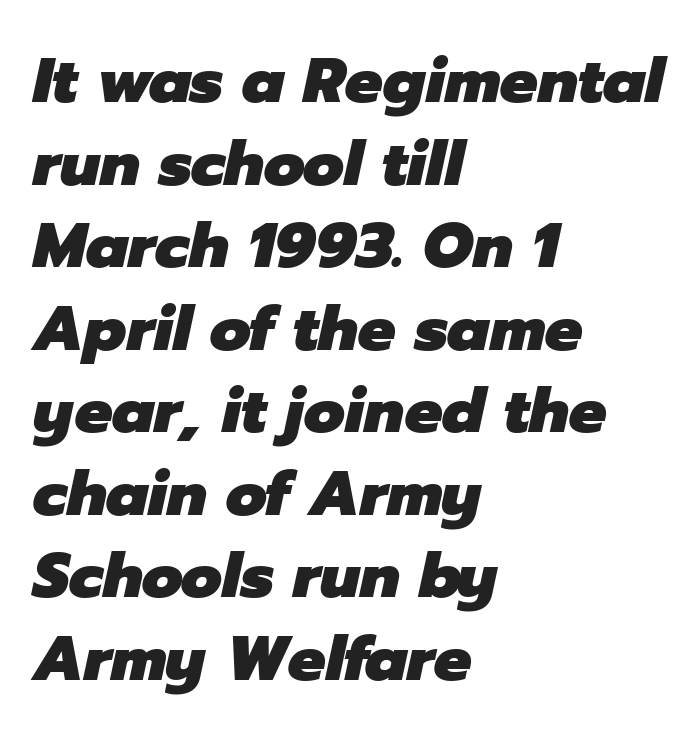
Is there much room between lines? A standard amount, neither cramped nor airy. Decoration check: the copy has no underline. An italicized treatment has been applied to the whole sample. Alignment: flush left. The strokes are fattened all the way to bold. The rendering uses natural spacing where letterforms have individual widths.
